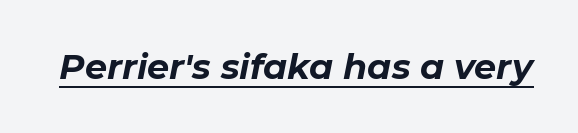
The image shows 35 px bold type, italic (leaning right); set normal letter spacing, underlined; low stroke contrast and a medium x-height.
